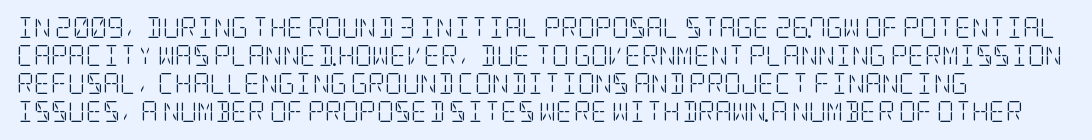
{"italic": "no", "bold": "no", "underline": "no", "align": "left", "line_spacing": "normal", "line_spacing_ratio": 1.34, "letter_spacing": "normal", "letter_spacing_em": 0.0, "glyph_px": 21}
